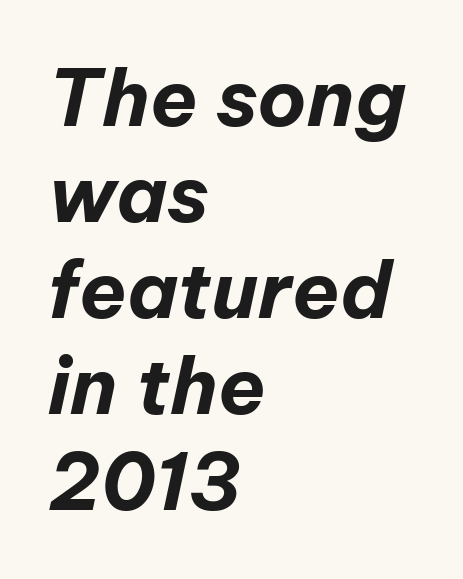
The image shows 78 px bold type, italic (leaning right); set left-aligned, line spacing 1.23x, normal letter spacing, not underlined; low stroke contrast and a medium x-height.
